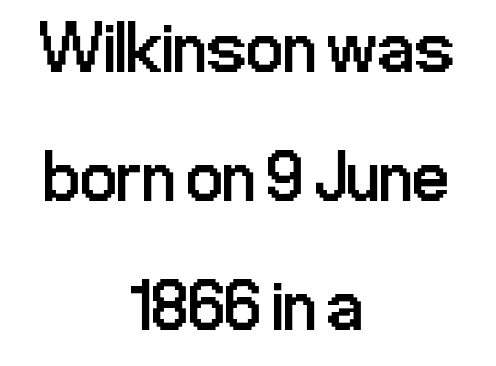
The strip under each line holds only bare page. Letter spacing: default. Is the block centered? Yes — each line is placed symmetrically about the middle. I'd call this a sans setting — the letters go barefoot. No heavy texture on the line: the type isn't bold. These lines were composed using upright roman letters.
